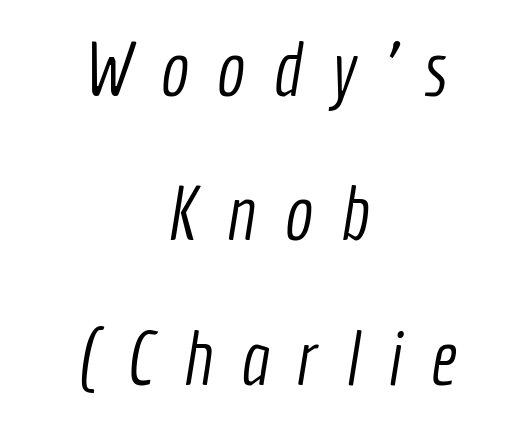
Tracking here is generous; glyphs stand well apart from one another. The glyphs are unaccompanied by any horizontal stroke below them. The setting favours the middle, as headings and verse often do. Look at the bottom of the vertical strokes: they stop flat, with no serifs.
